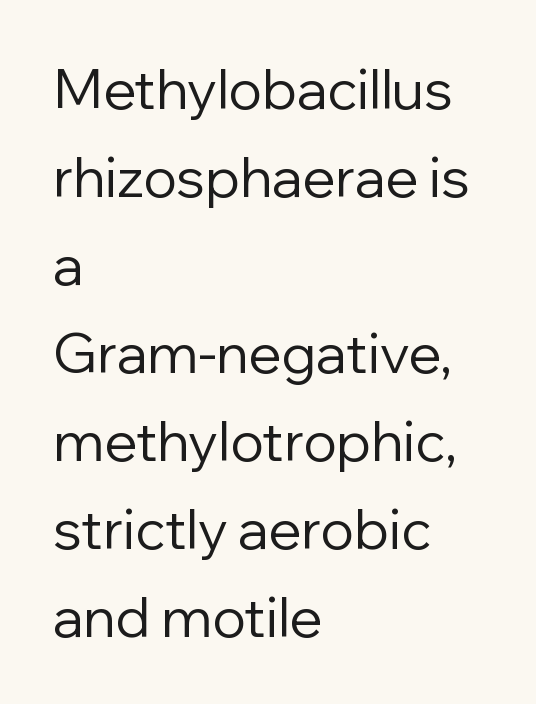
{"serif": "no", "italic": "no", "bold": "no", "weight": "regular", "width": "normal", "stroke_contrast": "low", "x_height": "medium", "monospaced": "no", "underline": "no", "align": "left", "line_spacing": "normal", "line_spacing_ratio": 1.6, "letter_spacing": "normal", "letter_spacing_em": 0.0, "glyph_px": 55}
